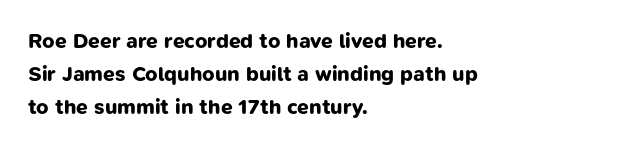
The image shows 21 px bold type; set left-aligned, normal line spacing (1.56x), normal letter spacing, not underlined.
